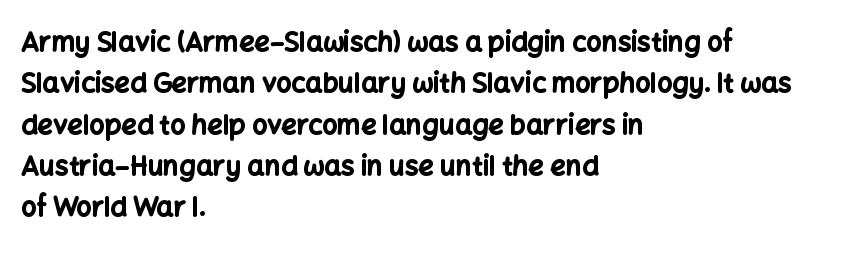
{"italic": "no", "bold": "yes", "underline": "no", "align": "left", "line_spacing": "normal", "line_spacing_ratio": 1.53, "letter_spacing": "normal", "letter_spacing_em": 0.0, "glyph_px": 27}
